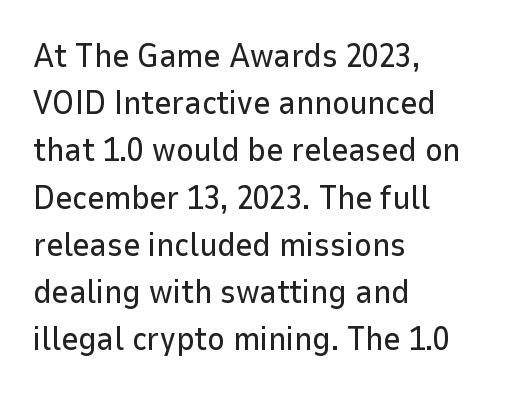
Lines of text with bare space underneath. A normal amount of white space separates one row of letters from the next. Inter-character spacing is left at the font's built-in metrics. Unlike a traditional serif, this face leaves its strokes unadorned. Posture: vertical.
